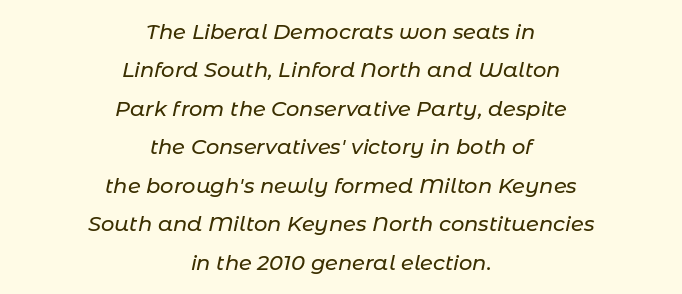
Q: Is the text italic (slanted)? A: Yes, it leans right by about 11 degrees.
Q: Is the text underlined? A: No.
Q: How is the paragraph aligned? A: Centered.
Q: Is the spacing between letters normal or unusually wide? A: Normal.
